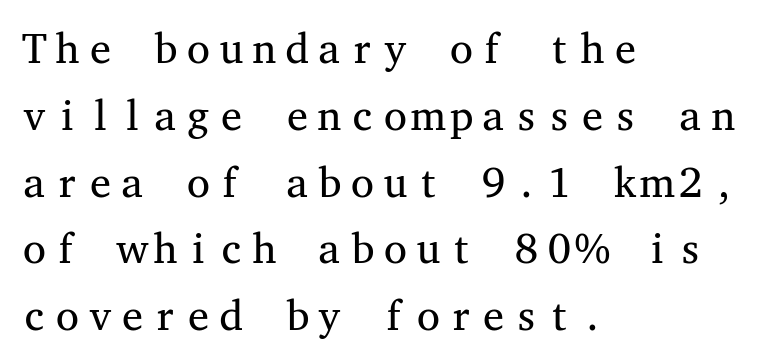
The image shows 42 px regular-weight, wide serif type, upright, monospaced; set left-aligned, normal line spacing (1.59x), normal letter spacing, not underlined; medium stroke contrast and a medium x-height.
